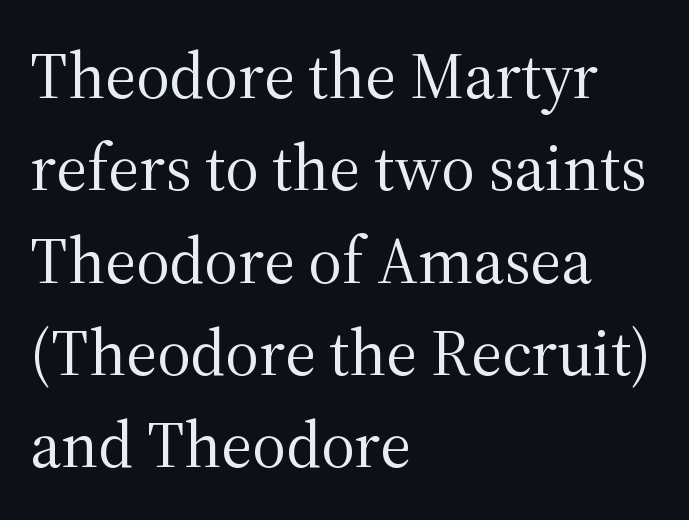
{"serif": "yes", "italic": "no", "bold": "no", "weight": "regular", "width": "normal", "stroke_contrast": "medium", "x_height": "medium", "monospaced": "no", "underline": "no", "align": "left", "line_spacing": "normal", "line_spacing_ratio": 1.42, "letter_spacing": "normal", "letter_spacing_em": 0.0, "glyph_px": 65}
